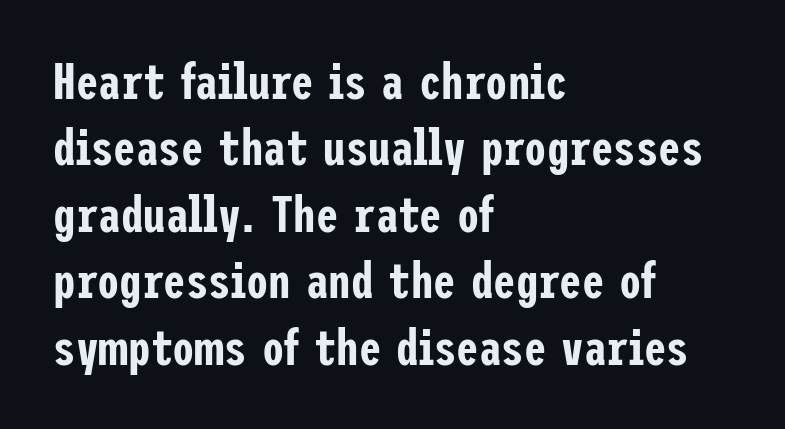
{"serif": "no", "italic": "no", "width": "condensed", "stroke_contrast": "low", "x_height": "medium", "underline": "no", "align": "left", "line_spacing": "normal", "line_spacing_ratio": 1.33, "letter_spacing": "normal", "letter_spacing_em": 0.0, "glyph_px": 50}
